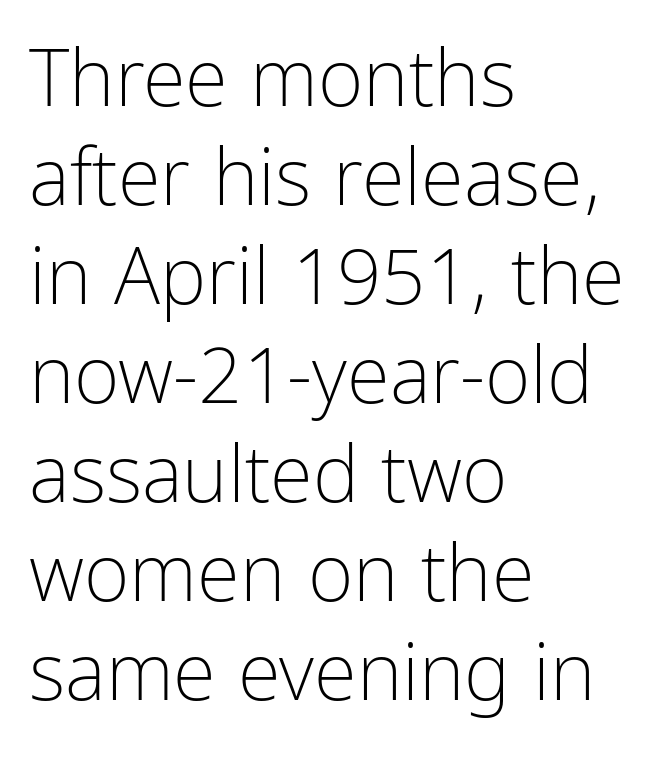
Regular leading. You could not count columns in this text — the font is proportionally spaced. Short and long lines alike share a common starting point at left. This is the regular roman posture of the typeface. Glance below the letters and you will spot only blank space. Regarding serifs, this sample does without them.
